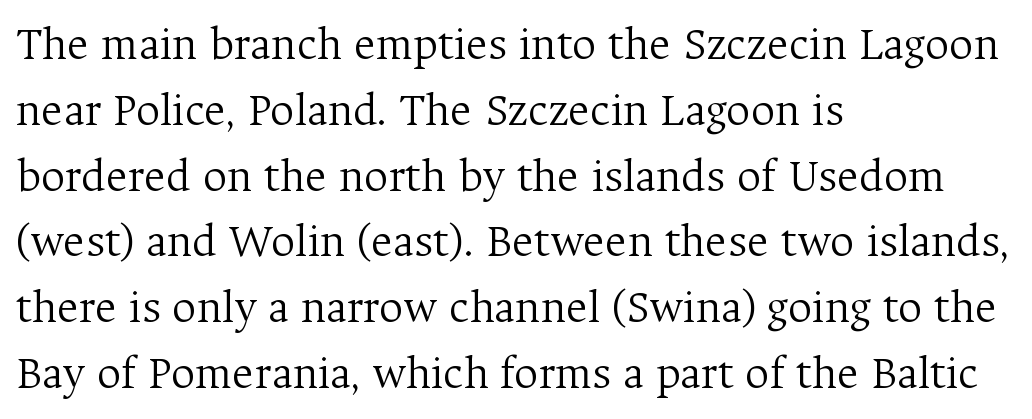
Q: Is the text bold? A: No.
Q: Is the text italic (slanted)? A: No, it is upright.
Q: Is the typeface a serif or a sans-serif typeface? A: Serif.
Q: Is the text underlined? A: No.
Q: How is the paragraph aligned? A: Left-aligned.
Q: Is the spacing between letters normal or unusually wide? A: Normal.
Q: Is the spacing between lines tight, normal or loose? A: Normal.
Q: Width (condensed, normal, or wide)? A: Normal.
Q: Stroke contrast? A: Medium.
Q: x-height? A: Medium.
Q: Monospaced? A: No.
